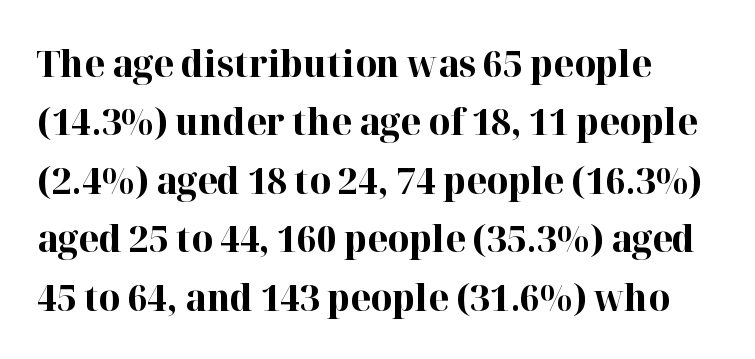
{"serif": "yes", "italic": "no", "bold": "yes", "weight": "bold", "width": "normal", "stroke_contrast": "high", "x_height": "medium", "monospaced": "no", "underline": "no", "line_spacing": "normal", "line_spacing_ratio": 1.58, "letter_spacing": "normal", "letter_spacing_em": 0.0, "glyph_px": 37}
